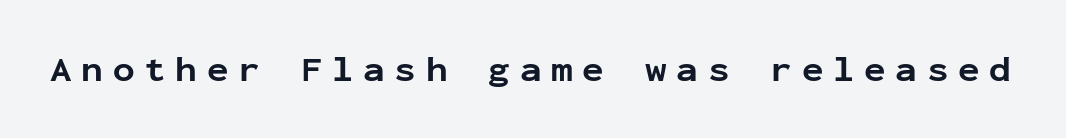
This rendering widens character spacing well past its baseline value. Strokes here are thick enough to call this a true bold. Honestly, there is no underline to notice here at all. The face used here is monospaced, like something from a code editor. The lettering holds an erect, upright posture throughout. Grotesque or geometric, the face here clearly has no serifs.
